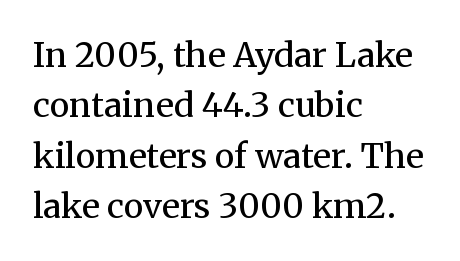
Normally led — the rows are evenly, conventionally spaced. Is there any slant? The stems are plumb. Stroke terminals: seriffed. A typesetter would call this proportional, since set widths differ per character. How are the letters spaced? Ordinarily, with no added tracking. The baseline area is clear.
